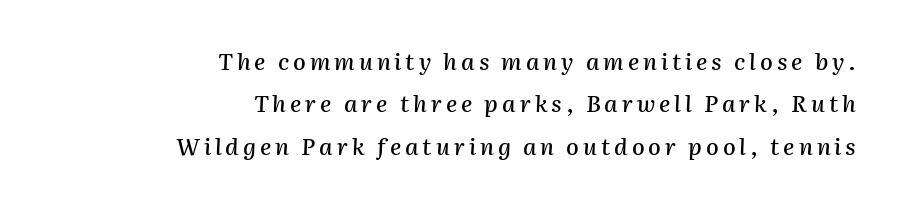
{"italic": "yes", "lean": "right", "slant_degrees": 2, "underline": "no", "align": "right", "line_spacing_ratio": 1.84, "glyph_px": 23}
